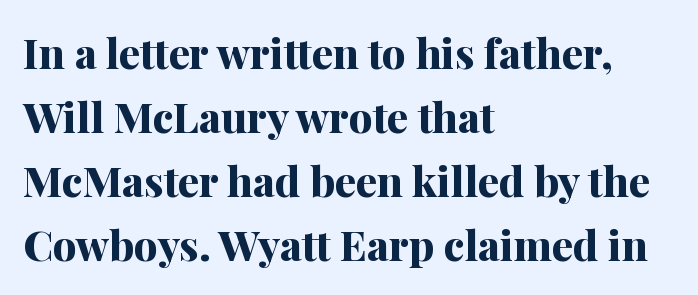
Does the copy run flush right? No — it runs flush left. A typesetter would call this leading conventional body-copy spacing. Unlike a clean sans, this face finishes its strokes with serifs. Designer's note — italics off, roman on.
